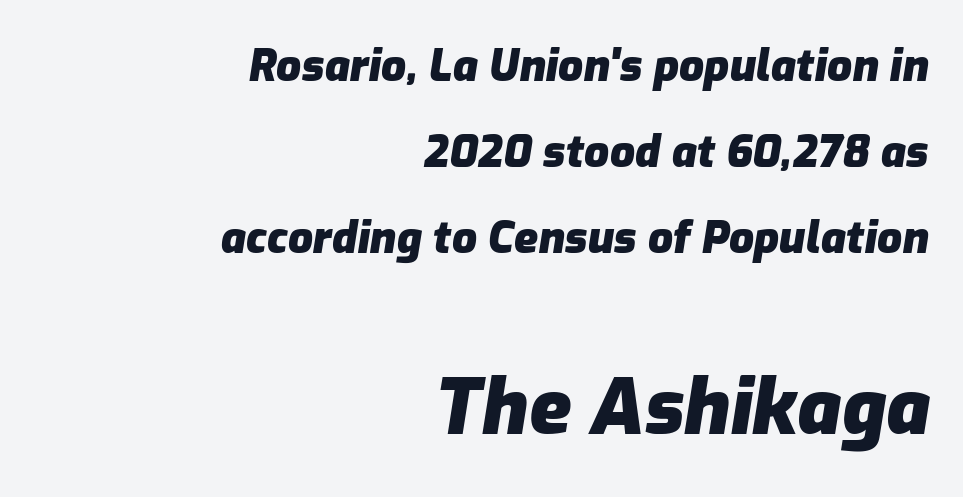
The image shows 77 px heavy type, italic (leaning right); set right-aligned, loose line spacing (1.96x), normal letter spacing, not underlined; the second (bottom) block is 1.75x larger; low stroke contrast and a medium x-height.
